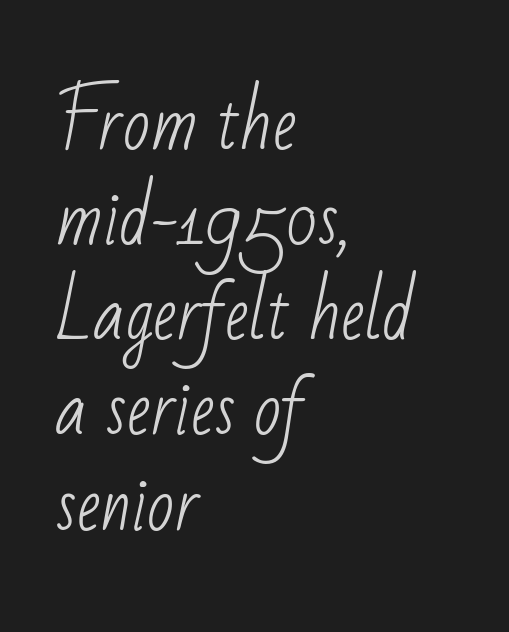
How are the letters spaced? Ordinarily, with no added tracking. The face used here is a sans, in the tradition of grotesques and geometrics. Type without underlining. Interline gaps are of average width in this sample.
